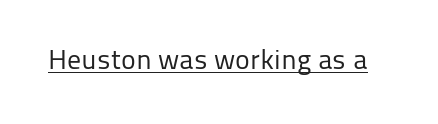
The image shows 28 px regular-weight sans-serif type, upright; set normal letter spacing, underlined; low stroke contrast and a medium x-height.
